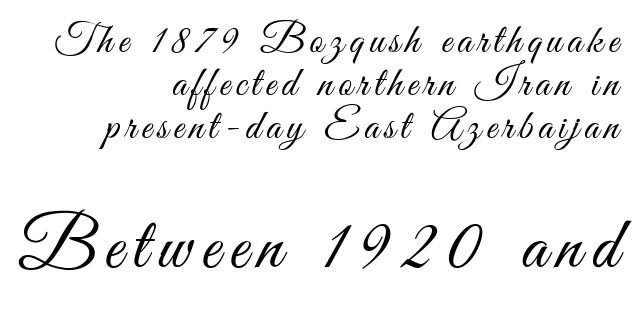
Q: Is the text bold? A: No.
Q: Is the text italic (slanted)? A: Yes.
Q: Is the typeface a serif or a sans-serif typeface? A: Sans-serif.
Q: Is the text underlined? A: No.
Q: How is the paragraph aligned? A: Right-aligned.
Q: Is the spacing between lines tight, normal or loose? A: Tight.
Q: Which block of text is set in a larger size, the first (top) or the second (bottom)? A: The second (bottom) one.
Q: Width (condensed, normal, or wide)? A: Condensed.
Q: Stroke contrast? A: Medium.
Q: x-height? A: Small.
Q: Monospaced? A: No.
